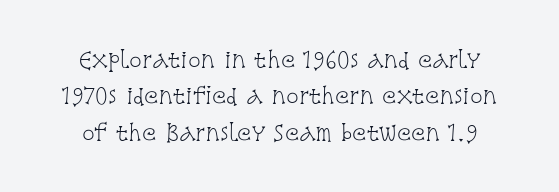
{"italic": "no", "bold": "no", "underline": "no", "line_spacing_ratio": 1.73, "letter_spacing": "normal", "letter_spacing_em": 0.0, "glyph_px": 21}
